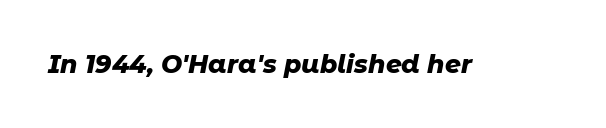
Q: Is the text bold? A: Yes.
Q: Is the text italic (slanted)? A: Yes, it leans right by about 11 degrees.
Q: Is the text underlined? A: No.
Q: Is the spacing between letters normal or unusually wide? A: Normal.
